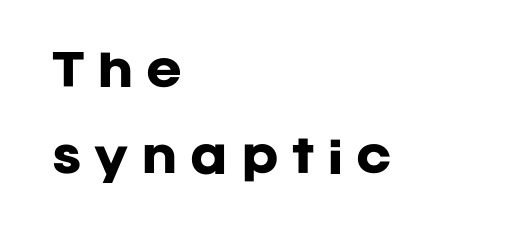
The image shows 43 px heavy sans-serif type, upright; set left-aligned, loose line spacing (2.01x), unusually wide letter spacing (+0.3 em), not underlined; low stroke contrast and a large x-height.
